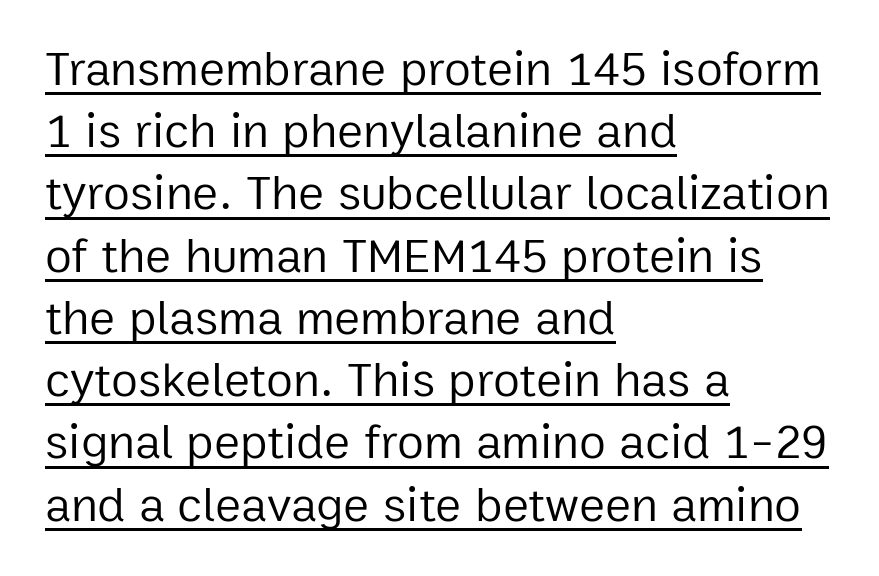
Compared with a typical body face, this is equally light or lighter still. A typesetter would call this leading conventional body-copy spacing. Is this a fixed-width face? No — the glyphs have proportional, varying widths. The horizontal fit of the characters is conventional and even. Examine the stroke ends and you'll find no serifs. Underlined type.
